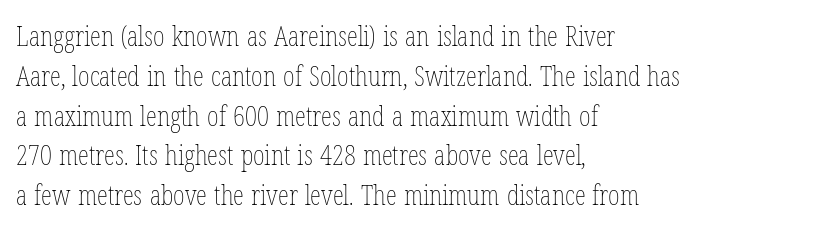
The image shows 28 px thin, condensed type, upright; set left-aligned, normal line spacing (1.42x), normal letter spacing, not underlined; low stroke contrast and a medium x-height.
